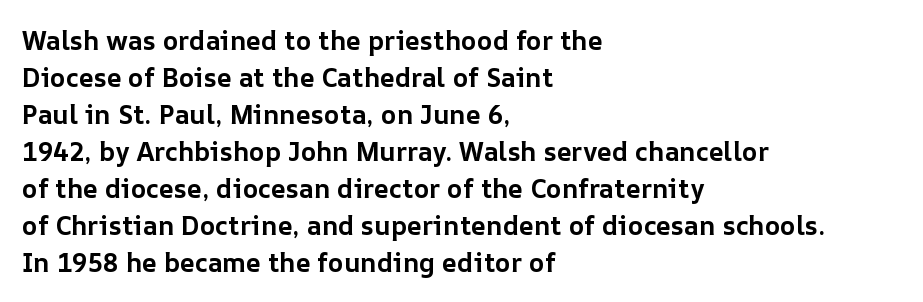
The image shows 26 px bold type, upright; set left-aligned, normal line spacing (1.42x), normal letter spacing, not underlined.
